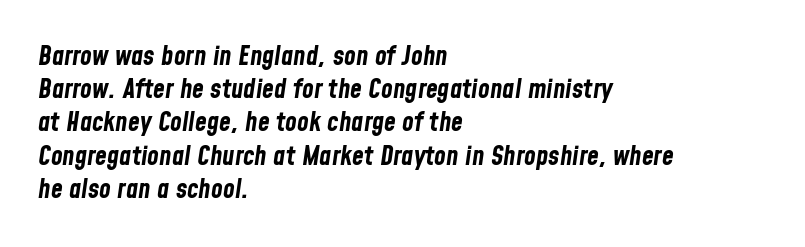
{"italic": "yes", "lean": "right", "slant_degrees": 8, "bold": "yes", "underline": "no", "align": "left", "line_spacing_ratio": 1.23, "letter_spacing": "normal", "letter_spacing_em": 0.0, "glyph_px": 27}
